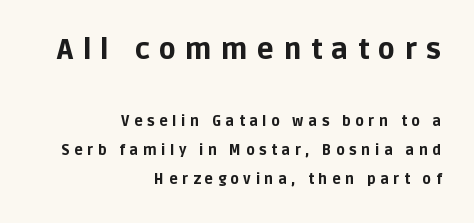
Q: Is the text bold? A: Yes.
Q: Is the text italic (slanted)? A: No, it is upright.
Q: Is the typeface a serif or a sans-serif typeface? A: Sans-serif.
Q: Is the text underlined? A: No.
Q: How is the paragraph aligned? A: Right-aligned.
Q: Is the spacing between letters normal or unusually wide? A: Unusually wide.
Q: Is the spacing between lines tight, normal or loose? A: Loose.
Q: Which block of text is set in a larger size, the first (top) or the second (bottom)? A: The first (top) one.
Q: Width (condensed, normal, or wide)? A: Normal.
Q: Stroke contrast? A: Low.
Q: x-height? A: Large.
Q: Monospaced? A: No.
